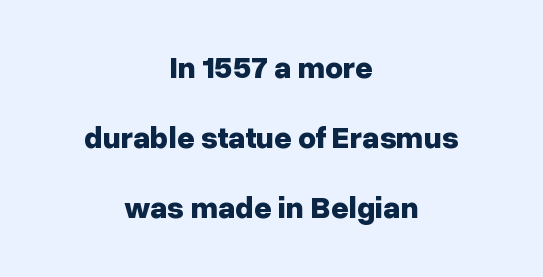
Q: Is the text bold? A: Yes.
Q: Is the text italic (slanted)? A: No, it is upright.
Q: Is the typeface a serif or a sans-serif typeface? A: Sans-serif.
Q: Is the text underlined? A: No.
Q: How is the paragraph aligned? A: Centered.
Q: Is the spacing between letters normal or unusually wide? A: Normal.
Q: Is the spacing between lines tight, normal or loose? A: Loose.
Q: Width (condensed, normal, or wide)? A: Normal.
Q: Stroke contrast? A: Low.
Q: x-height? A: Medium.
Q: Monospaced? A: No.
